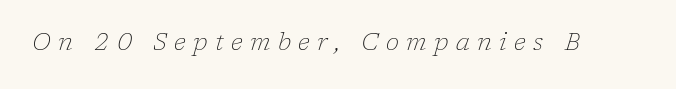
Counters stay open thanks to moderate or lighter strokes. This sample uses expanded letter spacing, leaving extra air between glyphs. The space directly below the letters is spotless. Observe the lean: these are italic letterforms.
